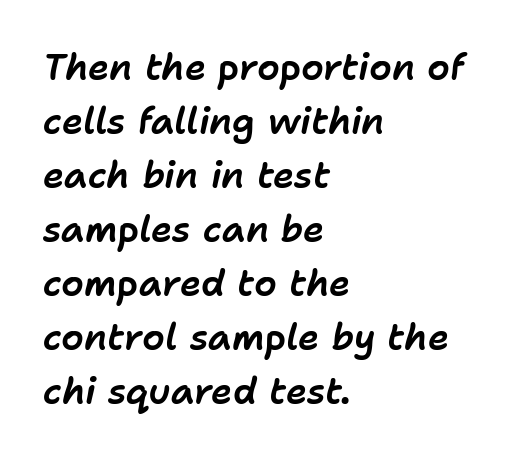
The image shows 36 px text type, italic (leaning right); set left-aligned, normal line spacing (1.5x), normal letter spacing, not underlined; low stroke contrast and a medium x-height.
